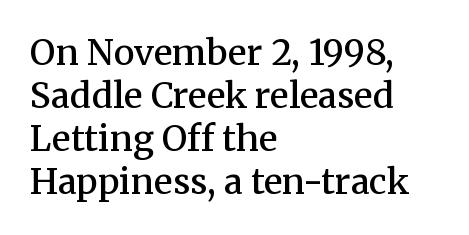
The image shows 35 px semibold serif type, upright; set left-aligned, line spacing 1.23x, normal letter spacing, not underlined; medium stroke contrast and a medium x-height.
